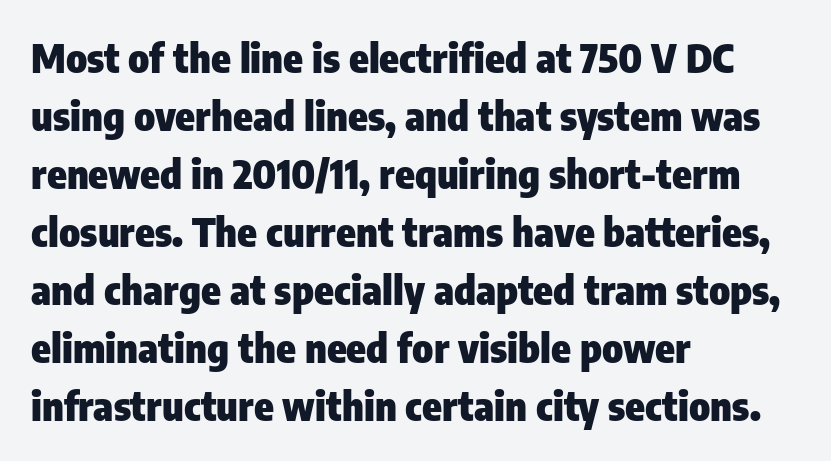
{"serif": "no", "italic": "no", "bold": "yes", "weight": "heavy", "width": "condensed", "stroke_contrast": "low", "x_height": "medium", "monospaced": "no", "underline": "no", "align": "left", "line_spacing": "normal", "line_spacing_ratio": 1.45, "letter_spacing": "normal", "letter_spacing_em": 0.0, "glyph_px": 40}
